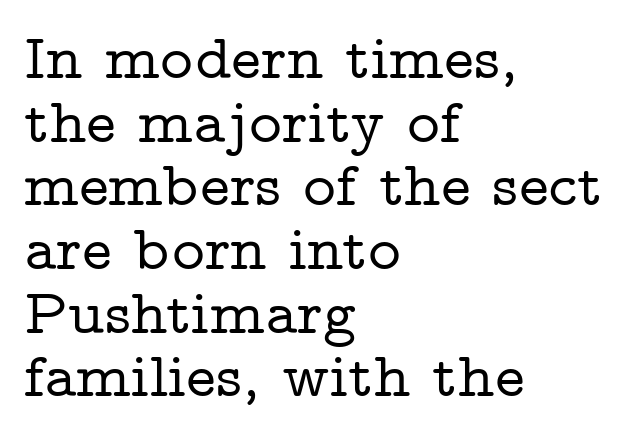
A student would call this left alignment; a typographer would say flush left, rag right. Quick note: underline off. Baseline-to-baseline distance is barely more than the letter height. Glyph-to-glyph distance matches everyday printed text.
